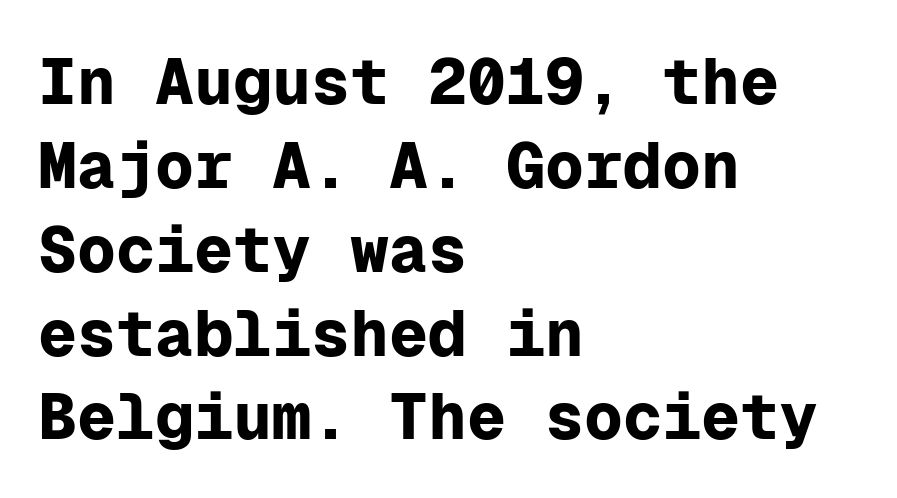
A full-strength bold gives these letters their thick strokes. Does extra space separate the letters? No, they use regular spacing. Every character sits straight up, as roman type does. Each new line begins a customary step beneath the previous one.
